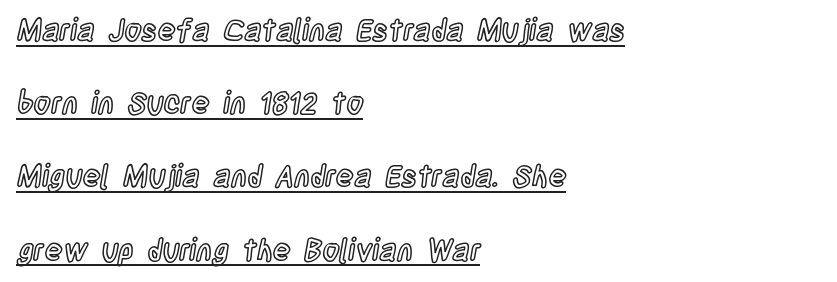
{"width": "condensed", "x_height": "large", "monospaced": "no", "underline": "yes", "align": "left", "line_spacing": "loose", "line_spacing_ratio": 2.44, "letter_spacing": "normal", "letter_spacing_em": 0.0, "glyph_px": 30}
